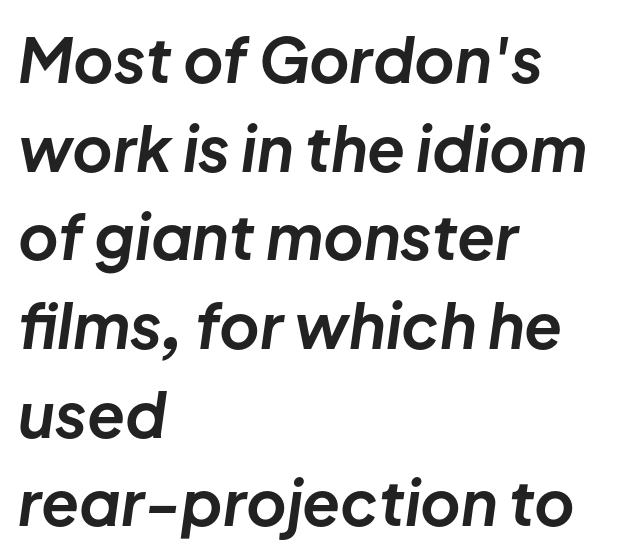
Q: Is the text bold? A: Yes.
Q: Is the text italic (slanted)? A: Yes, it leans right by about 8 degrees.
Q: Is the text underlined? A: No.
Q: How is the paragraph aligned? A: Left-aligned.
Q: Is the spacing between letters normal or unusually wide? A: Normal.
Q: Is the spacing between lines tight, normal or loose? A: Normal.
Q: Width (condensed, normal, or wide)? A: Normal.
Q: Stroke contrast? A: Low.
Q: x-height? A: Medium.
Q: Monospaced? A: No.
